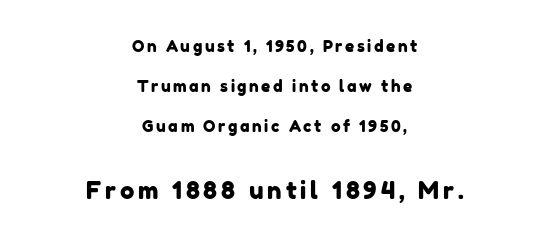
The area under the type is left untouched. Top chunk: small. Bottom chunk: large. Summary of vertical rhythm: relaxed, with wide interline spacing. The rag falls on both sides of this text block equally.
